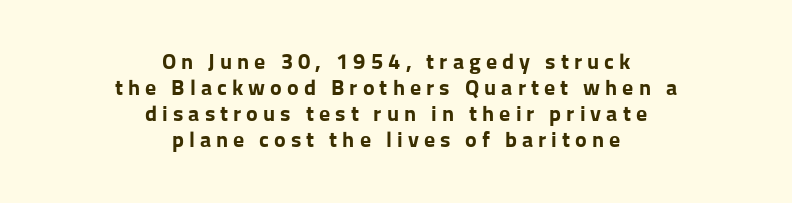
The image shows 22 px bold type, upright; set centered, line spacing 1.18x, unusually wide letter spacing (+0.23 em), not underlined.
